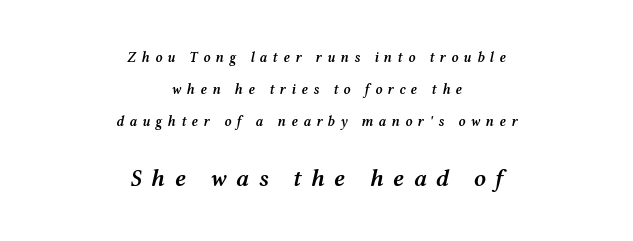
Is the lower block the larger one? Yes — the lower block carries the bigger type. The passage is arranged like a title page — every line centered. The strip under each line holds only bare page. Summary of weight: moderately heavy, a semibold.
